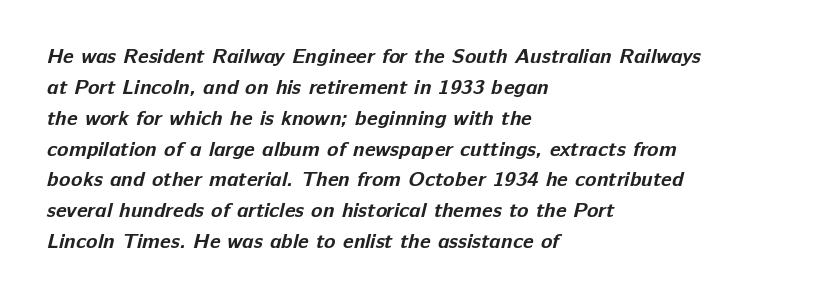
The image shows 21 px bold type; set left-aligned, normal line spacing (1.47x), normal letter spacing, not underlined.
